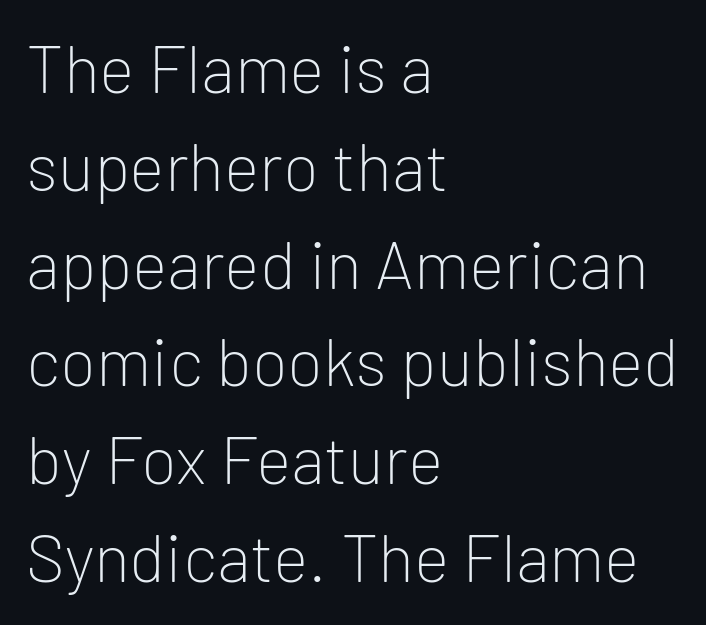
The image shows 67 px light sans-serif type, upright; set left-aligned, normal line spacing (1.46x), normal letter spacing, not underlined; low stroke contrast and a medium x-height.
